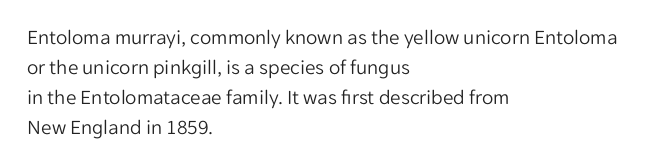
{"italic": "no", "bold": "no", "underline": "no", "align": "left", "line_spacing": "normal", "line_spacing_ratio": 1.43, "letter_spacing": "normal", "letter_spacing_em": 0.0, "glyph_px": 21}
